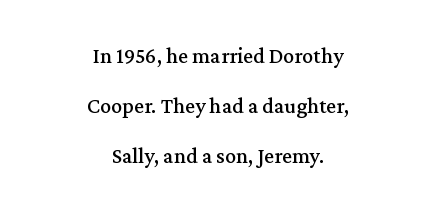
Does the leading feel generous? Absolutely, it's lavish. The typesetter chose a symmetrical, centered arrangement here. Bare-footed words on every line. No extra tracking has been applied to these lines. The specimen reads as upright at a glance.
